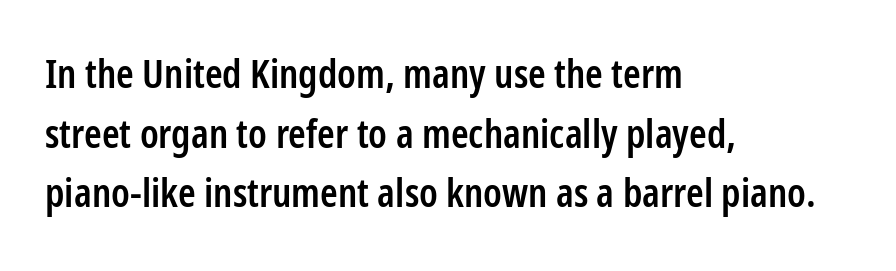
Q: Is the text bold? A: Semi-bold.
Q: Is the text italic (slanted)? A: No, it is upright.
Q: Is the typeface a serif or a sans-serif typeface? A: Sans-serif.
Q: Is the text underlined? A: No.
Q: How is the paragraph aligned? A: Left-aligned.
Q: Is the spacing between letters normal or unusually wide? A: Normal.
Q: Is the spacing between lines tight, normal or loose? A: Normal.
Q: Width (condensed, normal, or wide)? A: Condensed.
Q: Stroke contrast? A: Low.
Q: x-height? A: Medium.
Q: Monospaced? A: No.
